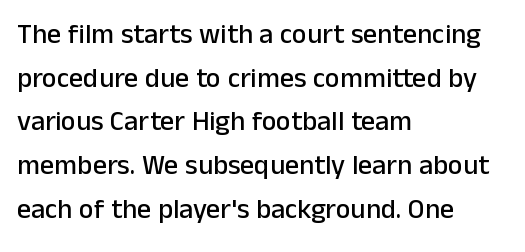
The image shows 28 px sans-serif type, upright; set left-aligned, normal line spacing (1.56x), normal letter spacing, not underlined; low stroke contrast and a medium x-height.
